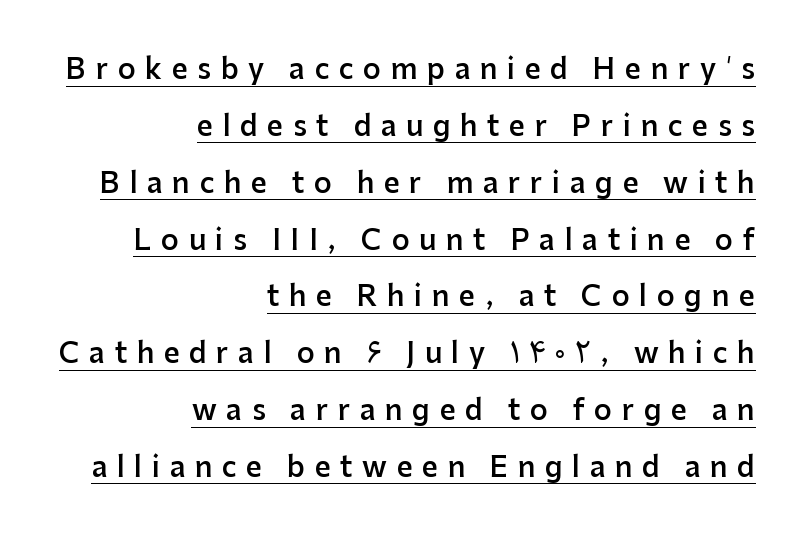
Line endings align vertically; line beginnings do not. Is this a fixed-width face? No — the glyphs have proportional, varying widths. Nope, no serifs anywhere on these letters. Airy leading. The font's upright variant was chosen for this text.
